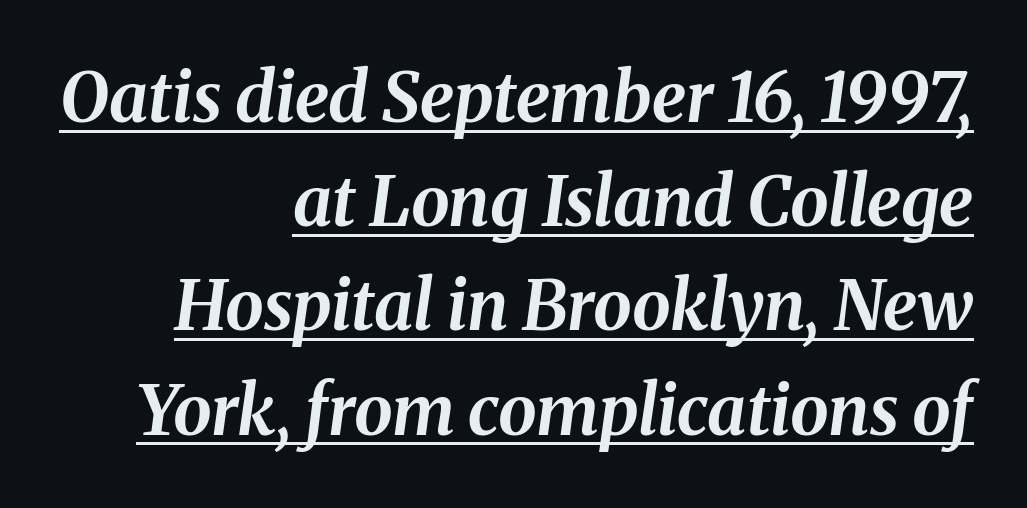
Think of a printed novel: that variable character pitch is what you see here. One-word summary of the alignment: right. The glyphs are accompanied by a horizontal stroke just below them. Compared with typical paragraphs, the rows here are spaced about the same.
